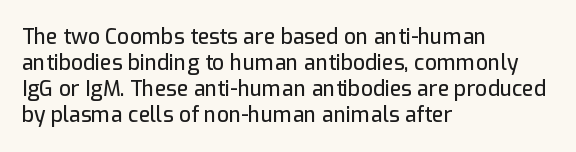
The typesetter chose a ragged-right arrangement here. The type sits square on the baseline with zero lean. There is no visible air inserted between adjacent glyphs. Has an underline been added? It has not.
